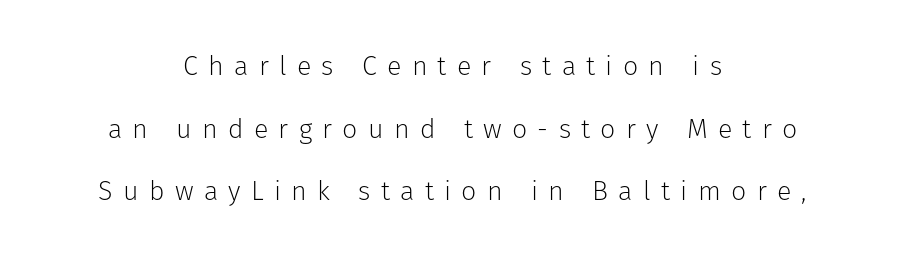
{"italic": "no", "bold": "no", "underline": "no", "align": "center", "line_spacing": "loose", "line_spacing_ratio": 2.32, "letter_spacing": "wide", "letter_spacing_em": 0.38, "glyph_px": 27}
